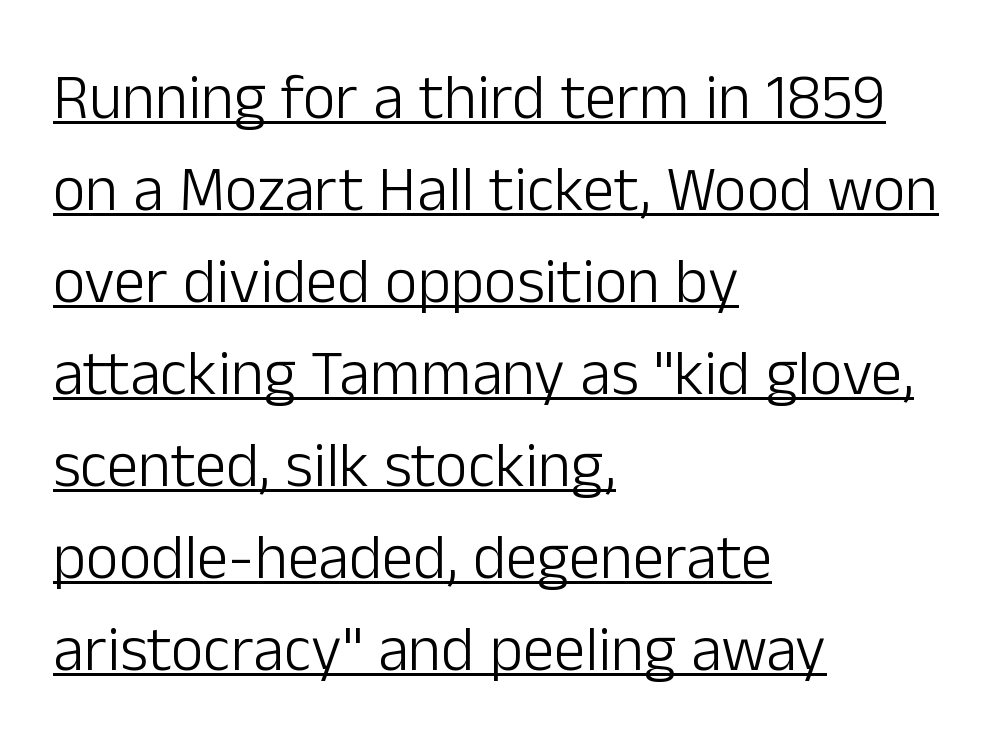
Q: Is the text bold? A: No.
Q: Is the text italic (slanted)? A: No, it is upright.
Q: Is the typeface a serif or a sans-serif typeface? A: Sans-serif.
Q: Is the text underlined? A: Yes.
Q: How is the paragraph aligned? A: Left-aligned.
Q: Is the spacing between letters normal or unusually wide? A: Normal.
Q: Is the spacing between lines tight, normal or loose? A: Normal.
Q: Width (condensed, normal, or wide)? A: Normal.
Q: Stroke contrast? A: Low.
Q: x-height? A: Medium.
Q: Monospaced? A: No.
